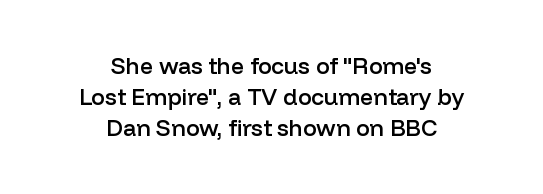
Strokes here are thickened, but only to semibold level. Short and long lines alike share a common midpoint. Students, note that the glyphs here touch the page at normal intervals. Style check: upright.
